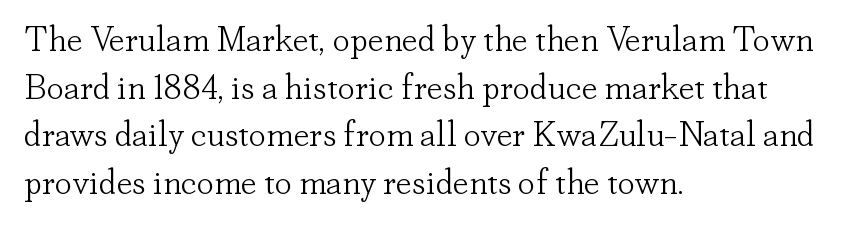
The image shows 35 px light serif type, upright; set left-aligned, normal line spacing (1.36x), normal letter spacing, not underlined; low stroke contrast and a small x-height.
